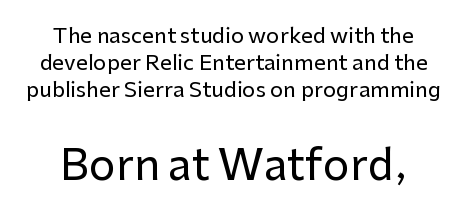
The block of text has a typical density, with ordinary space between rows. The paragraph shown floats in the horizontal middle. Lines of text with bare space underneath. Ordinary non-slanted type is in use. The rendering uses natural spacing where letterforms have individual widths. Here the second block reads like a headline and the first like body copy.
